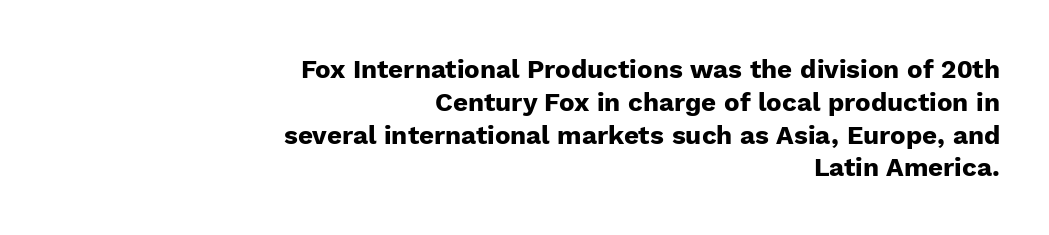
The image shows 26 px bold type, upright; set right-aligned, normal line spacing (1.26x), normal letter spacing, not underlined.
